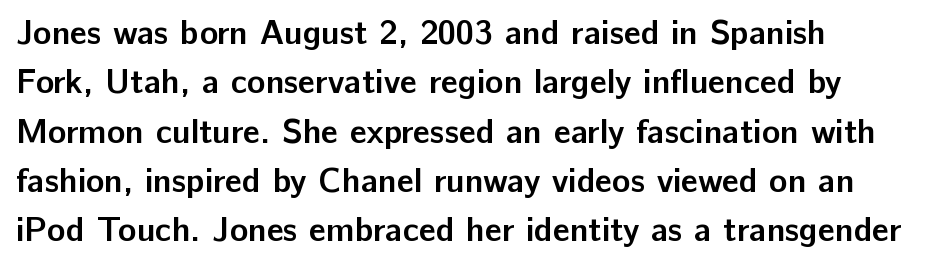
Horizontally, the lines are justified to the leading edge only. Letter spacing: default. This block has exactly the height ordinary leading produces. Descenders hang freely into open space. Note the varied advance widths — an 'i' is clearly narrower than an 'm'. On the weight axis this lands at bold, roughly 700.
